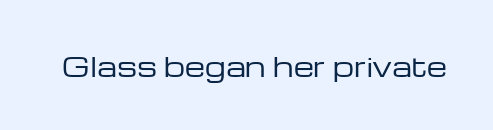
Q: Is the text bold? A: No.
Q: Is the text italic (slanted)? A: No, it is upright.
Q: Is the text underlined? A: No.
Q: Is the spacing between letters normal or unusually wide? A: Normal.
